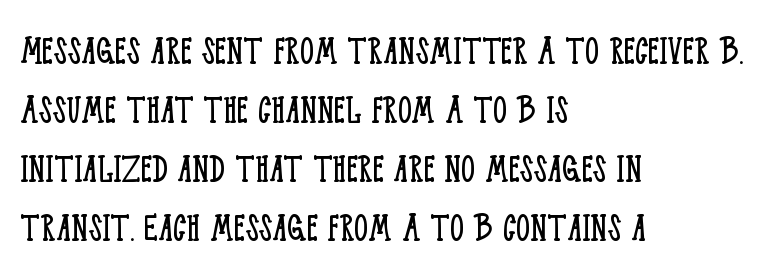
{"serif": "yes", "italic": "no", "bold": "no", "weight": "light", "width": "condensed", "stroke_contrast": "low", "x_height": "large", "monospaced": "no", "underline": "no", "align": "left", "line_spacing": "normal", "line_spacing_ratio": 1.34, "letter_spacing": "normal", "letter_spacing_em": 0.0, "glyph_px": 44}
